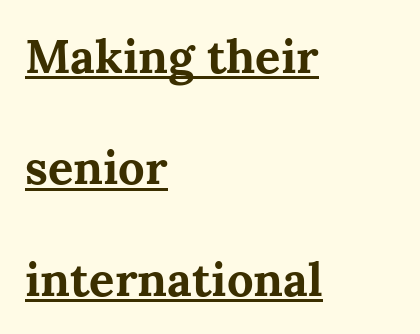
Note the varied advance widths — an 'i' is clearly narrower than an 'm'. Caption: standard tracking, unaltered. Reading down the column, the eye jumps a long way to each next line. In designer terms, the underline attribute is active on this setting.
